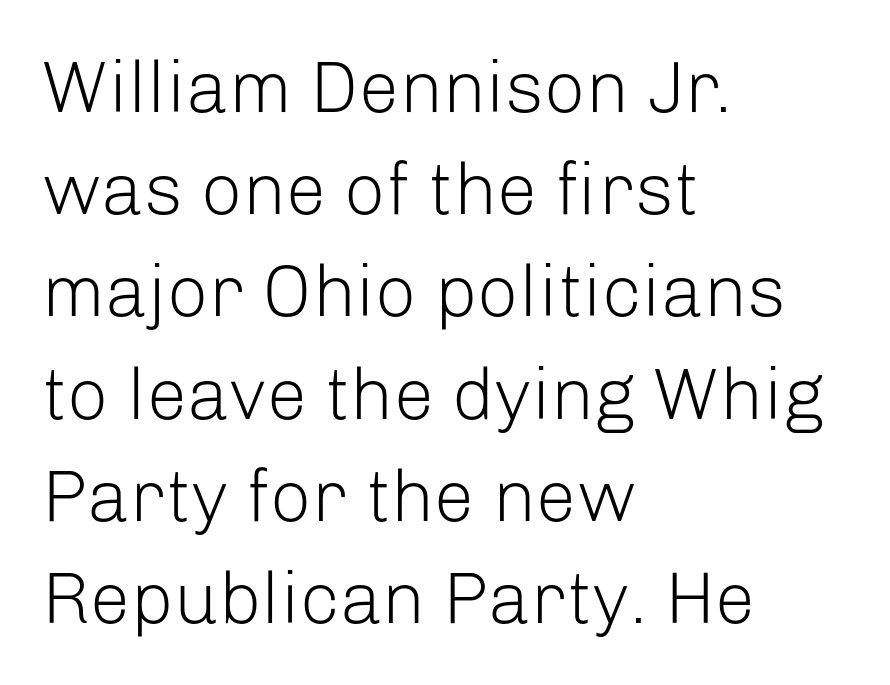
{"serif": "no", "italic": "no", "bold": "no", "weight": "light", "width": "normal", "stroke_contrast": "low", "x_height": "medium", "monospaced": "no", "underline": "no", "align": "left", "line_spacing": "normal", "line_spacing_ratio": 1.4, "letter_spacing": "normal", "letter_spacing_em": 0.0, "glyph_px": 73}
